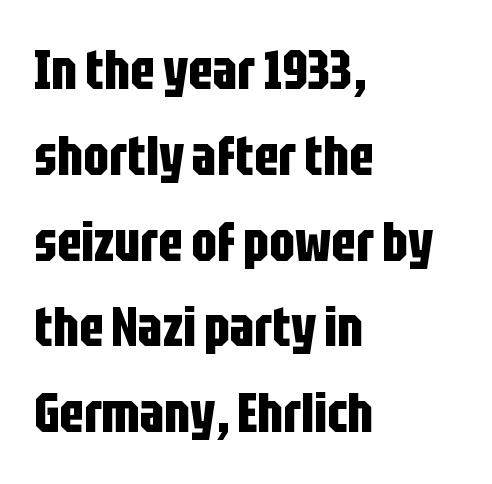
Q: Is the text bold? A: Yes.
Q: Is the text italic (slanted)? A: No, it is upright.
Q: Is the typeface a serif or a sans-serif typeface? A: Sans-serif.
Q: Is the text underlined? A: No.
Q: How is the paragraph aligned? A: Left-aligned.
Q: Is the spacing between letters normal or unusually wide? A: Normal.
Q: Is the spacing between lines tight, normal or loose? A: Normal.
Q: Width (condensed, normal, or wide)? A: Condensed.
Q: Stroke contrast? A: Low.
Q: x-height? A: Large.
Q: Monospaced? A: No.
